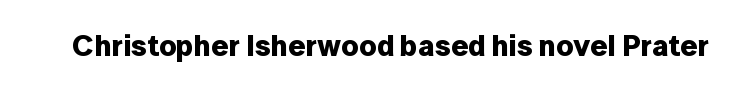
The specimen reads as upright at a glance. In terms of letterform style, serifs are entirely absent. What stands out about the letter spacing? Nothing — it is the standard amount. Chunky letters — that's bold for sure. Proportional: the letters do not fall into vertical columns. Check under the words: just untouched page.
